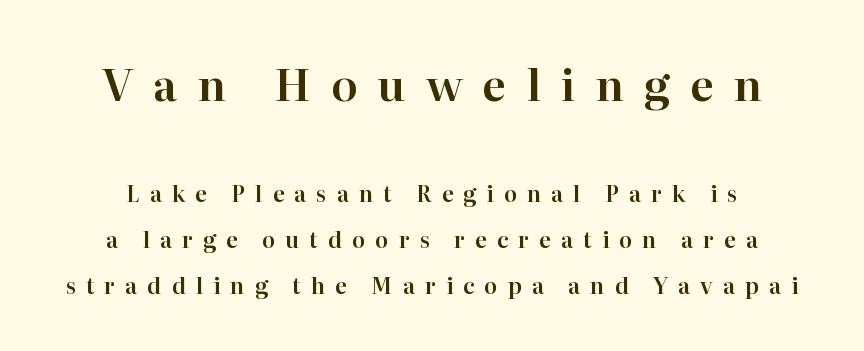
The image shows 44 px serif type, upright; set loose line spacing (2.09x), unusually wide letter spacing (+0.45 em), not underlined; the first (top) block is 2.0x larger; high stroke contrast and a medium x-height.
